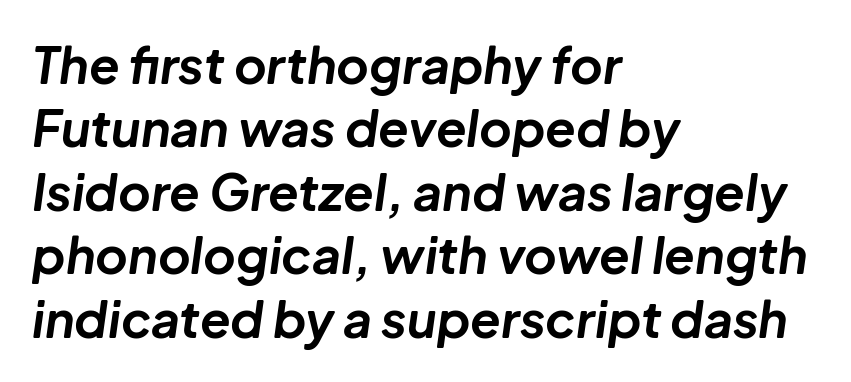
The zone under the glyphs is completely vacant. Casual observation: everything's shoved over to the left. The letterforms sit shoulder to shoulder at normal distance. Whoever set this chose a conventional vertical rhythm.
